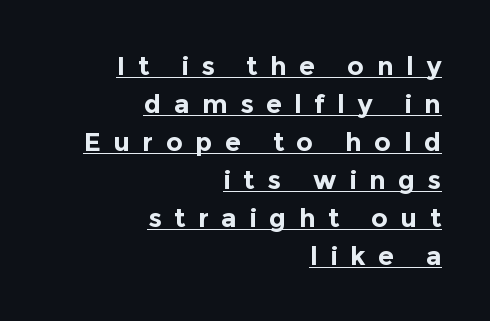
Q: Is the text bold? A: Yes.
Q: Is the text italic (slanted)? A: No, it is upright.
Q: Is the text underlined? A: Yes.
Q: How is the paragraph aligned? A: Right-aligned.
Q: Is the spacing between letters normal or unusually wide? A: Unusually wide.
Q: Is the spacing between lines tight, normal or loose? A: Normal.
